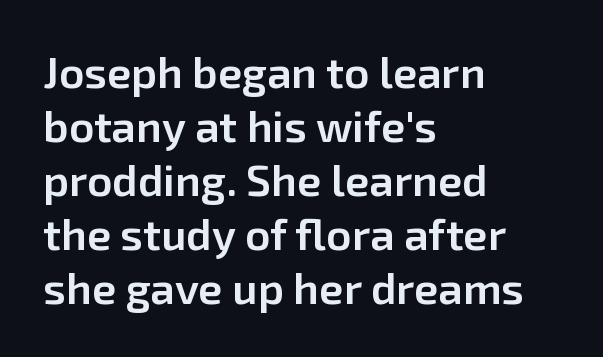
{"serif": "no", "italic": "no", "bold": "semi", "weight": "semibold", "width": "normal", "stroke_contrast": "low", "x_height": "medium", "monospaced": "no", "underline": "no", "align": "left", "line_spacing_ratio": 1.23, "letter_spacing": "normal", "letter_spacing_em": 0.0, "glyph_px": 44}
